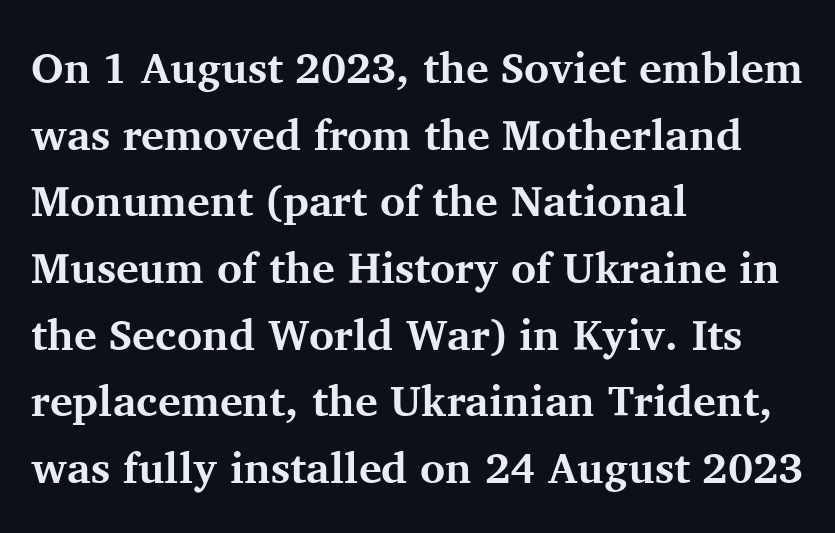
The typesetter chose a ragged-right arrangement here. These lines are rendered in a variable-pitch font. Type without underlining. The lettering stays uniformly vertical, giving the passage a roman look. You could call the tracking neutral — neither tight nor loose.
